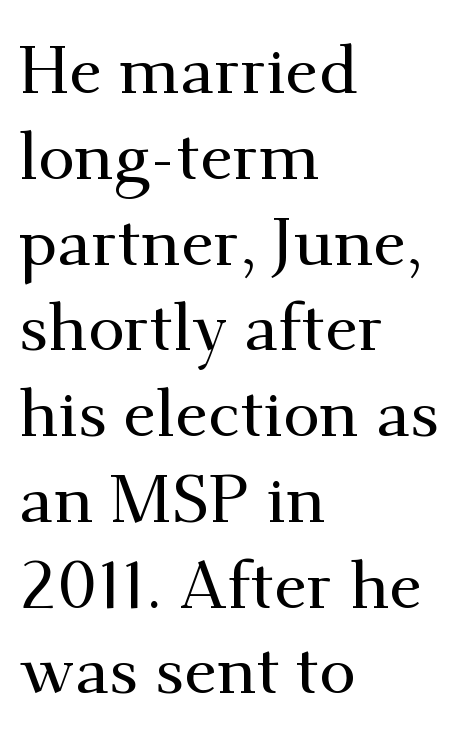
The letters advance in unequal steps, a hallmark of proportional type. Rule under the text: the space is simply empty. These lines are composed in type with serifs. Tall strokes in this sample are plumb rather than angled. How are the letters spaced? Ordinarily, with no added tracking. Is the block centered? No — it sits flush against the left margin.
